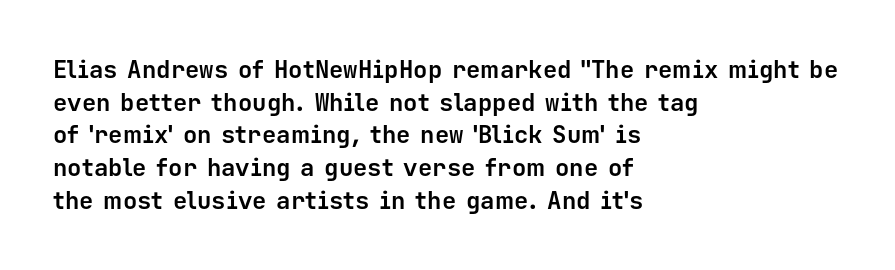
Q: Is the text bold? A: Yes.
Q: Is the text italic (slanted)? A: No, it is upright.
Q: Is the text underlined? A: No.
Q: How is the paragraph aligned? A: Left-aligned.
Q: Is the spacing between letters normal or unusually wide? A: Normal.
Q: Is the spacing between lines tight, normal or loose? A: Normal.
